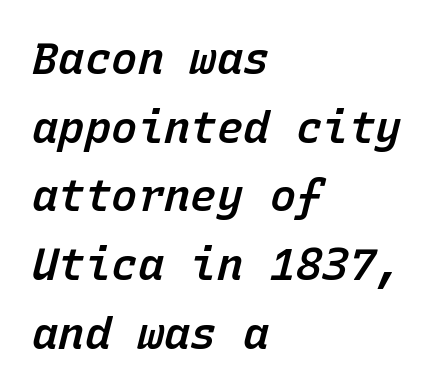
Q: Is the text bold? A: Semi-bold.
Q: Is the text italic (slanted)? A: Yes, it leans right by about 15 degrees.
Q: Is the text underlined? A: No.
Q: How is the paragraph aligned? A: Left-aligned.
Q: Is the spacing between letters normal or unusually wide? A: Normal.
Q: Is the spacing between lines tight, normal or loose? A: Normal.
Q: Width (condensed, normal, or wide)? A: Normal.
Q: Stroke contrast? A: Low.
Q: x-height? A: Medium.
Q: Monospaced? A: Yes.
